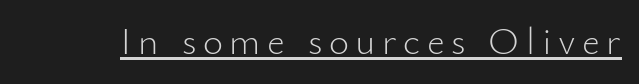
Is there any slant? The stems are plumb. This sample uses a sans-serif face. A baseline rule has been typeset under these characters. The letters advance in unequal steps, a hallmark of proportional type.
